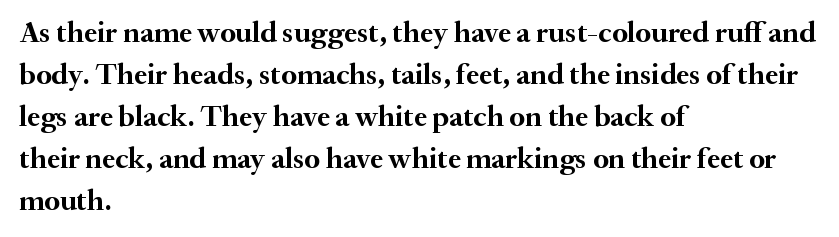
The image shows 30 px semibold serif type, upright; set left-aligned, normal line spacing (1.4x), normal letter spacing, not underlined; medium stroke contrast and a small x-height.
